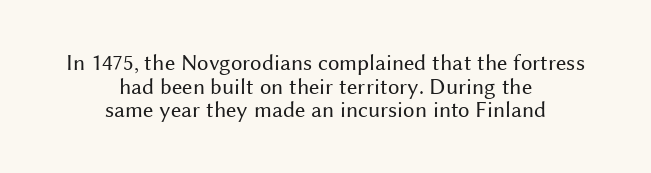
The image shows 23 px text type, upright; set centered, tight line spacing (1.03x), normal letter spacing, not underlined.
